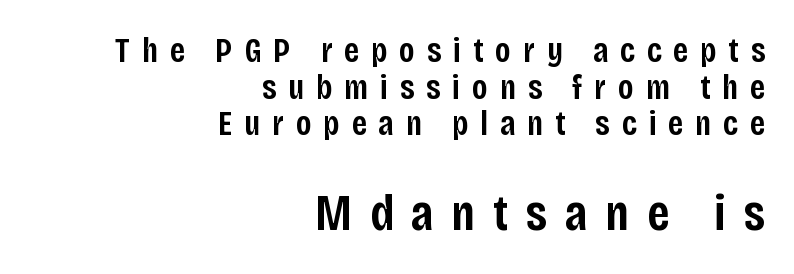
Q: Is the text bold? A: Semi-bold.
Q: Is the text italic (slanted)? A: No, it is upright.
Q: Is the typeface a serif or a sans-serif typeface? A: Sans-serif.
Q: Is the text underlined? A: No.
Q: How is the paragraph aligned? A: Right-aligned.
Q: Is the spacing between letters normal or unusually wide? A: Unusually wide.
Q: Is the spacing between lines tight, normal or loose? A: Tight.
Q: Which block of text is set in a larger size, the first (top) or the second (bottom)? A: The second (bottom) one.
Q: Width (condensed, normal, or wide)? A: Condensed.
Q: Stroke contrast? A: Low.
Q: x-height? A: Large.
Q: Monospaced? A: No.
